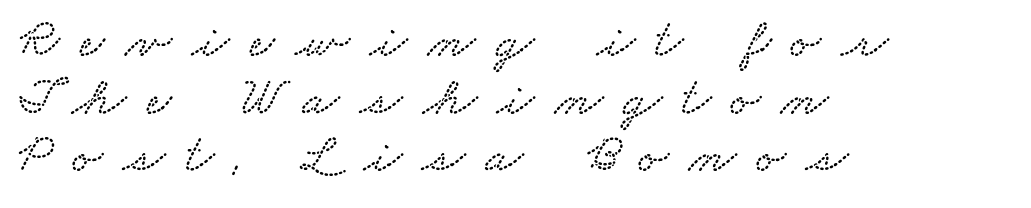
The image shows 55 px wide type; set left-aligned, tight line spacing (1.05x), unusually wide letter spacing (+0.37 em), not underlined; low stroke contrast and a small x-height.
